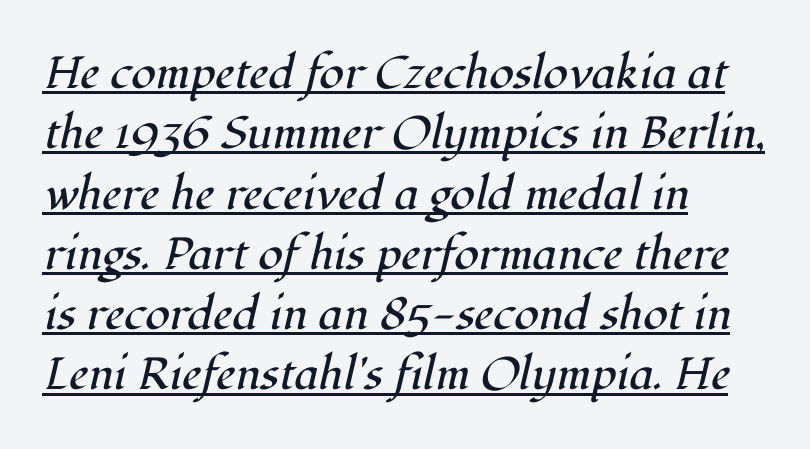
Q: Is the text bold? A: No.
Q: Is the text italic (slanted)? A: Yes, it leans right by about 12 degrees.
Q: Is the typeface a serif or a sans-serif typeface? A: Serif.
Q: Is the text underlined? A: Yes.
Q: How is the paragraph aligned? A: Left-aligned.
Q: Is the spacing between letters normal or unusually wide? A: Normal.
Q: Is the spacing between lines tight, normal or loose? A: Normal.
Q: Width (condensed, normal, or wide)? A: Normal.
Q: Stroke contrast? A: High.
Q: x-height? A: Medium.
Q: Monospaced? A: No.
